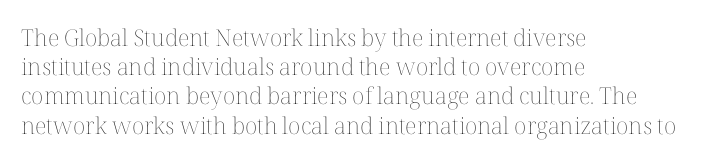
The image shows 23 px text type, upright; set left-aligned, normal line spacing (1.27x), normal letter spacing, not underlined.
